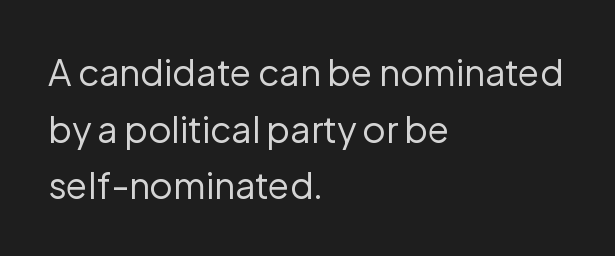
The image shows 36 px regular-weight sans-serif type, upright; set left-aligned, normal line spacing (1.57x), normal letter spacing, not underlined; low stroke contrast and a medium x-height.
